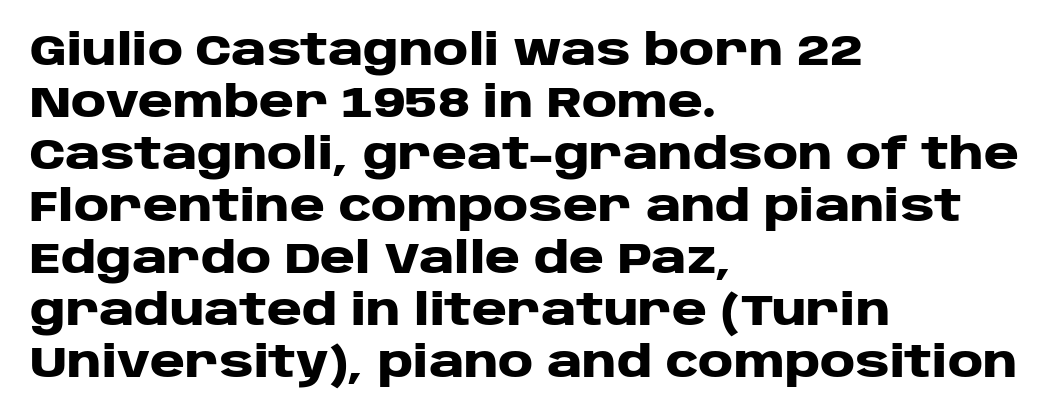
The face used here is proportionally spaced, like ordinary book or web type. The horizontal fit of the characters is conventional and even. The baseline area is clear. I'd call this a sans setting — the letters go barefoot. The lettering stays uniformly vertical, giving the passage a roman look. You'd pick this weight for a headline — it's a proper bold.
